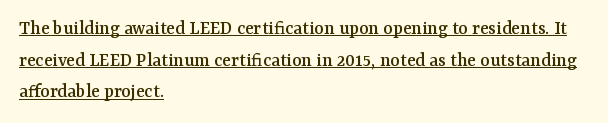
Q: Is the text italic (slanted)? A: No, it is upright.
Q: Is the text underlined? A: Yes.
Q: How is the paragraph aligned? A: Left-aligned.
Q: Is the spacing between letters normal or unusually wide? A: Normal.
Q: Is the spacing between lines tight, normal or loose? A: Normal.
